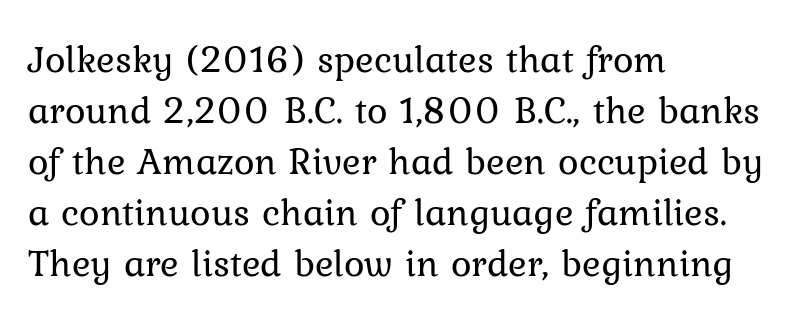
The image shows 39 px regular-weight type, upright; set left-aligned, normal line spacing (1.31x), normal letter spacing, not underlined; low stroke contrast and a medium x-height.
